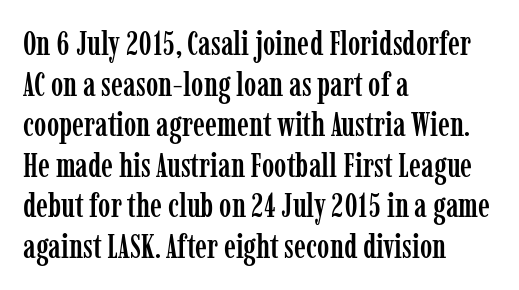
Q: Is the text italic (slanted)? A: No, it is upright.
Q: Is the typeface a serif or a sans-serif typeface? A: Serif.
Q: Is the text underlined? A: No.
Q: How is the paragraph aligned? A: Left-aligned.
Q: Is the spacing between letters normal or unusually wide? A: Normal.
Q: Width (condensed, normal, or wide)? A: Condensed.
Q: Stroke contrast? A: Low.
Q: x-height? A: Medium.
Q: Monospaced? A: No.
